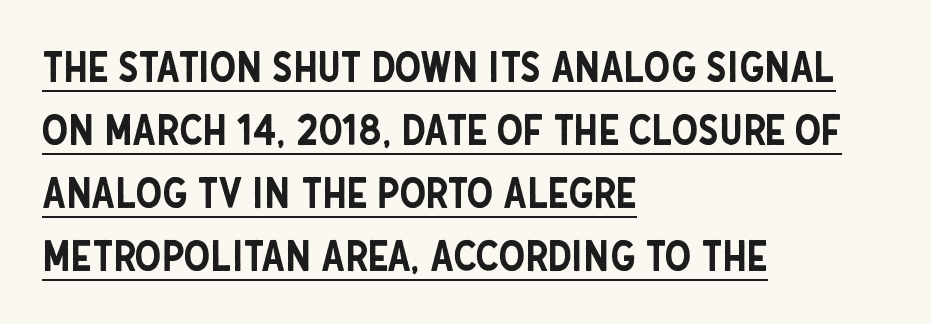
There is no visible air inserted between adjacent glyphs. A baseline rule has been typeset under these characters. This rendering employs a face without finishing strokes, i.e., a sans-serif. You could not count columns in this text — the font is proportionally spaced.
